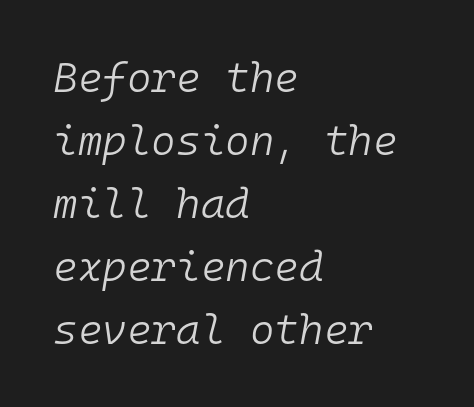
Q: Is the text bold? A: No.
Q: Is the text italic (slanted)? A: Yes, it leans right by about 10 degrees.
Q: Is the text underlined? A: No.
Q: How is the paragraph aligned? A: Left-aligned.
Q: Is the spacing between letters normal or unusually wide? A: Normal.
Q: Is the spacing between lines tight, normal or loose? A: Normal.
Q: Width (condensed, normal, or wide)? A: Normal.
Q: Stroke contrast? A: Low.
Q: x-height? A: Medium.
Q: Monospaced? A: Yes.
